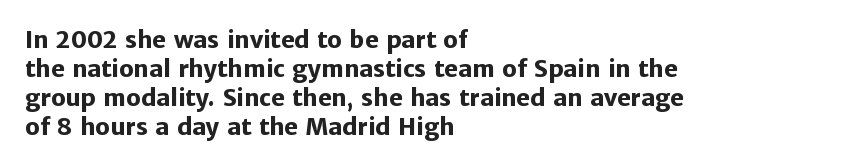
The image shows 23 px bold type, upright; set left-aligned, normal line spacing (1.26x), normal letter spacing, not underlined.
